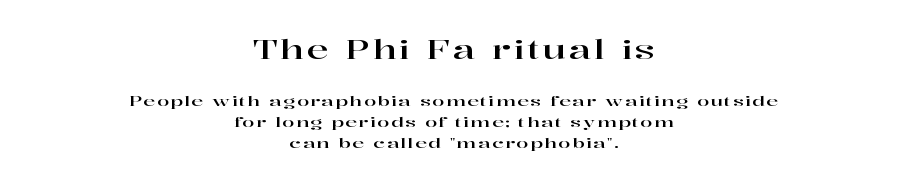
Successive baselines arrive at the customary interval. You get the large type first, then a drop to smaller type. These lines are centered, leaving both edges ragged. Check under the words: just untouched page. Ordinary non-slanted type is in use.
